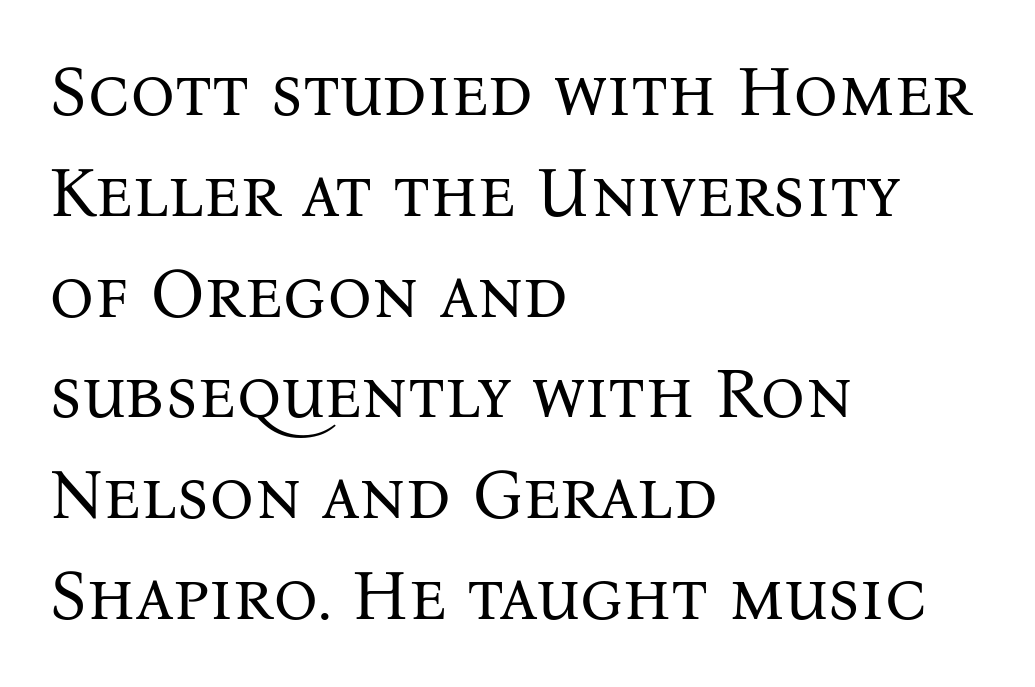
Ordinary non-slanted type is in use. Horizontally, the lines are justified to the leading edge only. Plain, unruled lines of type. This reads as an unemphasized weight, regular at the heaviest.
